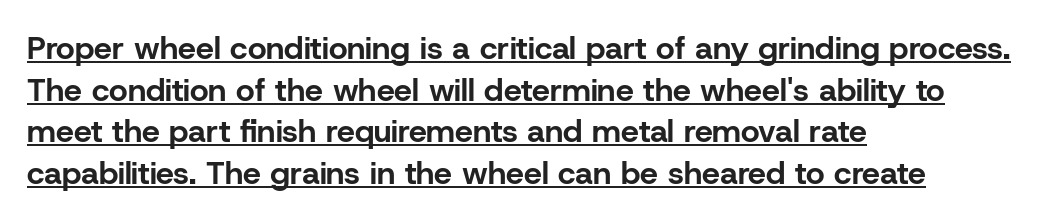
{"serif": "no", "italic": "no", "bold": "yes", "weight": "bold", "width": "normal", "stroke_contrast": "low", "x_height": "medium", "monospaced": "no", "underline": "yes", "align": "left", "line_spacing": "normal", "line_spacing_ratio": 1.3, "letter_spacing": "normal", "letter_spacing_em": 0.0, "glyph_px": 32}
